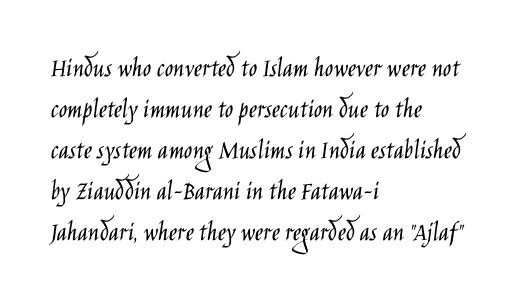
Q: Is the text bold? A: No.
Q: Is the text italic (slanted)? A: Yes.
Q: Is the typeface a serif or a sans-serif typeface? A: Sans-serif.
Q: Is the text underlined? A: No.
Q: How is the paragraph aligned? A: Left-aligned.
Q: Is the spacing between letters normal or unusually wide? A: Normal.
Q: Is the spacing between lines tight, normal or loose? A: Normal.
Q: Width (condensed, normal, or wide)? A: Condensed.
Q: Stroke contrast? A: Low.
Q: x-height? A: Large.
Q: Monospaced? A: No.
